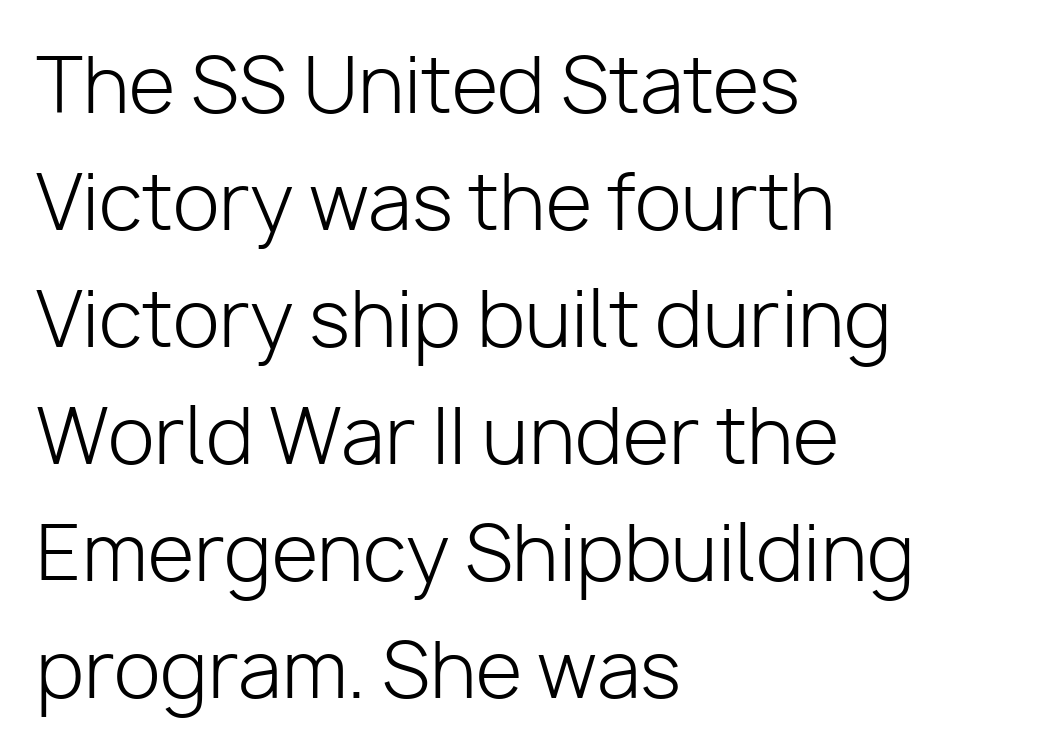
Underlining? Definitely not there. The rendering uses a moderate line-height, typical for paragraphs. Left-aligned paragraph, ragged on the right. A typesetter would mark this as roman, not italic. Here the designer chose a conventional face with non-uniform glyph widths.
